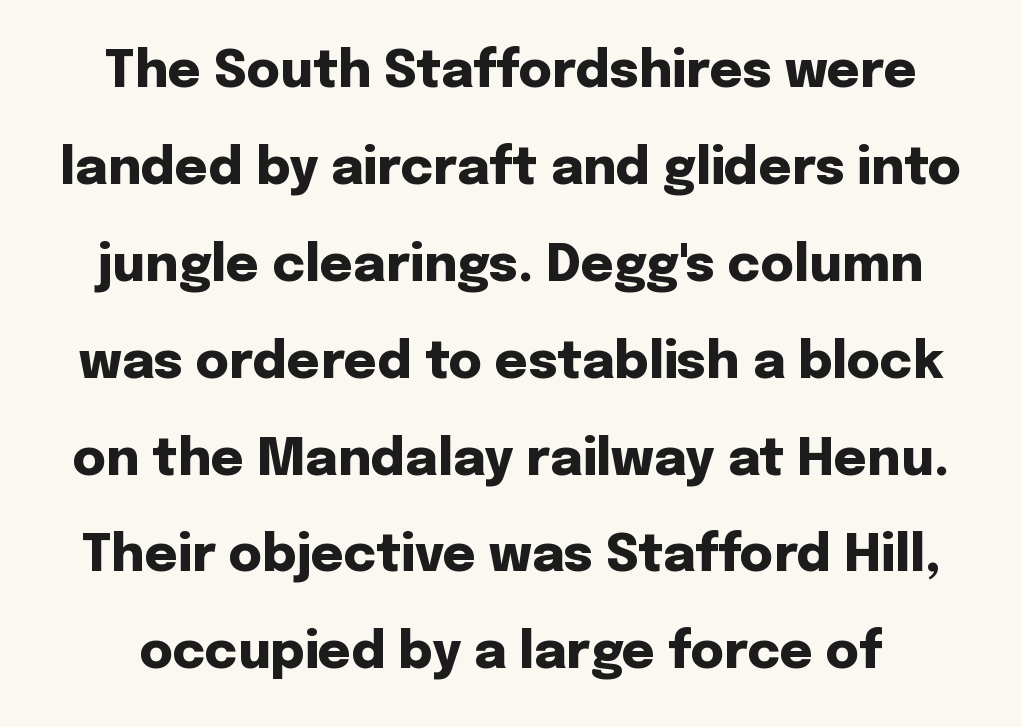
Q: Is the text bold? A: Yes.
Q: Is the text italic (slanted)? A: No, it is upright.
Q: Is the typeface a serif or a sans-serif typeface? A: Sans-serif.
Q: Is the text underlined? A: No.
Q: Is the spacing between letters normal or unusually wide? A: Normal.
Q: Is the spacing between lines tight, normal or loose? A: Loose.
Q: Width (condensed, normal, or wide)? A: Normal.
Q: Stroke contrast? A: Low.
Q: x-height? A: Medium.
Q: Monospaced? A: No.
